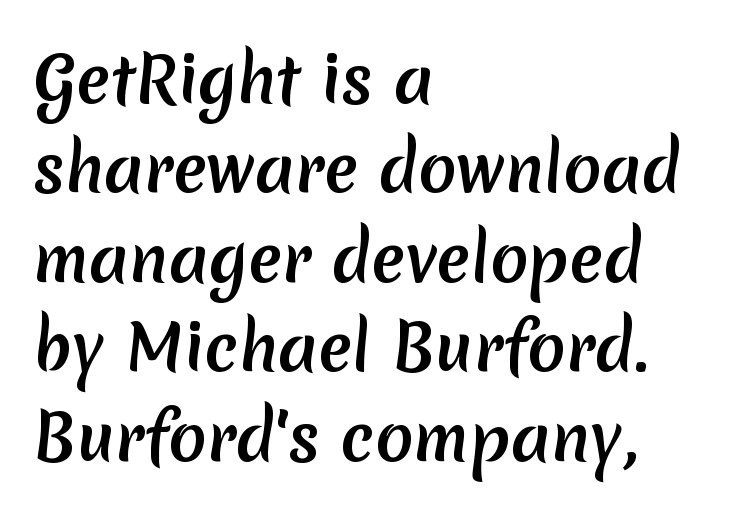
The image shows 63 px semibold sans-serif type; set left-aligned, normal line spacing (1.42x), normal letter spacing, not underlined; low stroke contrast and a medium x-height.
